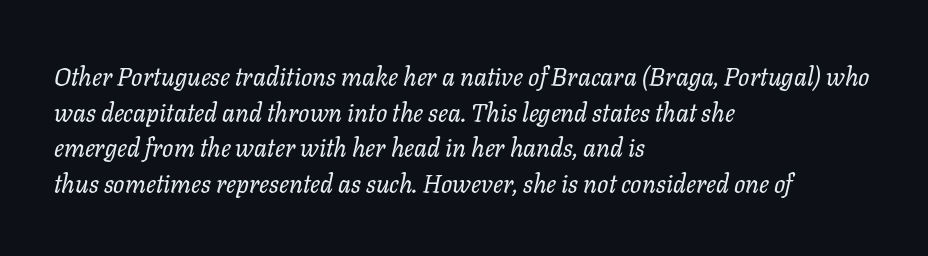
Evenly set lines give the paragraph a standard silhouette. Short note: letters normally spaced. The passage shown is not underscored anywhere. Which margin do the lines hug? The left one — the right edge is uneven. Letters have the restrained weight of plain body copy at most.
